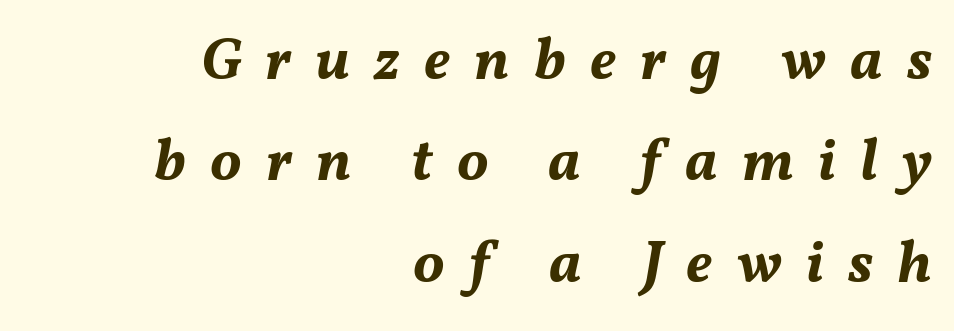
{"italic": "yes", "lean": "right", "slant_degrees": 11, "bold": "yes", "weight": "bold", "width": "normal", "stroke_contrast": "medium", "x_height": "medium", "monospaced": "no", "underline": "no", "align": "right", "line_spacing_ratio": 1.72, "letter_spacing": "wide", "letter_spacing_em": 0.41, "glyph_px": 59}
